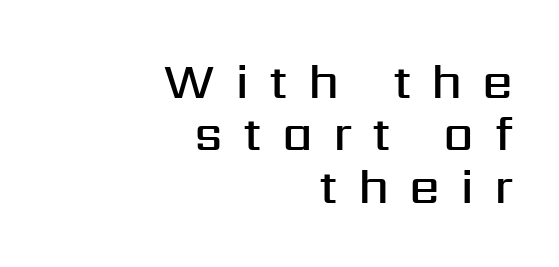
Quick note: underline off. There is plenty of visible air inserted between adjacent glyphs. Do the letters lean? They stand straight. Nope, no serifs anywhere on these letters.
